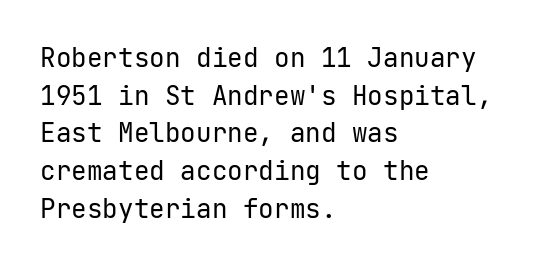
The image shows 26 px text type, upright; set left-aligned, normal line spacing (1.45x), normal letter spacing, not underlined.
